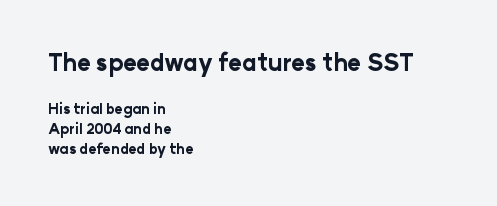
The image shows 23 px bold type, upright; set left-aligned, normal line spacing (1.44x), normal letter spacing, not underlined; the first (top) block is 1.64x larger.
